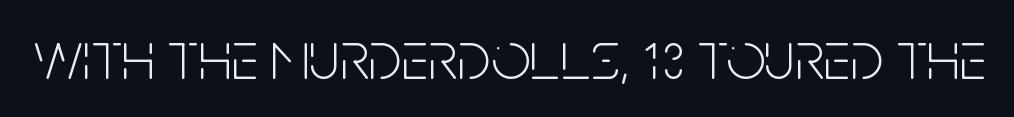
It's the straight-up-and-down kind of type. Each letter keeps its own natural width here, so spacing adapts to shape. Spacing between characters is what you'd get straight out of the box. Check the space under the baseline: it is left empty. Serifs: no, the terminals of the letterforms are clean.
